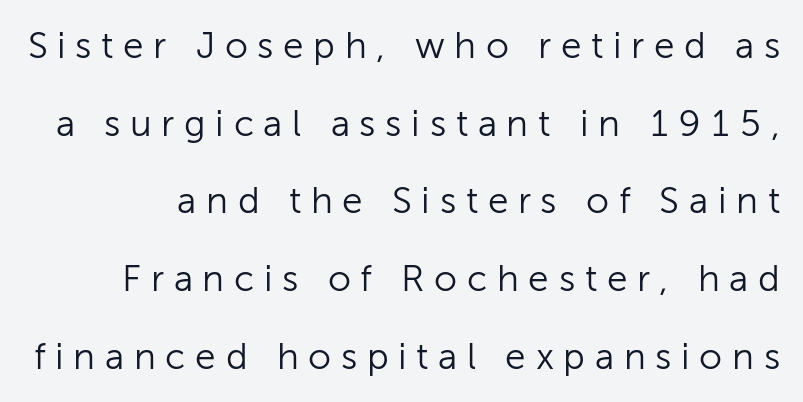
The image shows 37 px light sans-serif type, upright; set loose line spacing (2.1x), unusually wide letter spacing (+0.26 em), not underlined; low stroke contrast and a medium x-height.
